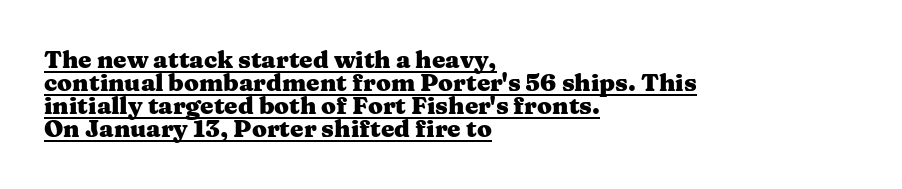
The image shows 24 px bold type, upright; set left-aligned, tight line spacing (0.96x), normal letter spacing, underlined.
